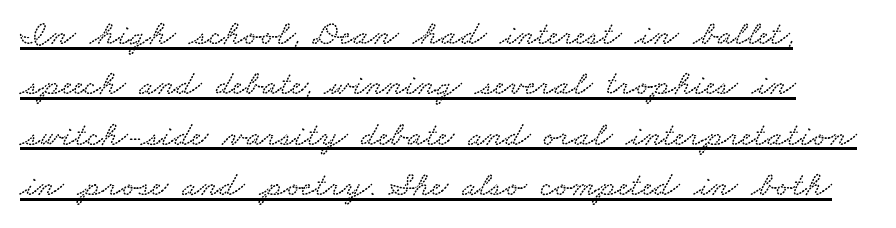
{"width": "wide", "stroke_contrast": "low", "x_height": "small", "monospaced": "no", "underline": "yes", "line_spacing": "normal", "line_spacing_ratio": 1.44, "letter_spacing": "normal", "letter_spacing_em": 0.0, "glyph_px": 35}
